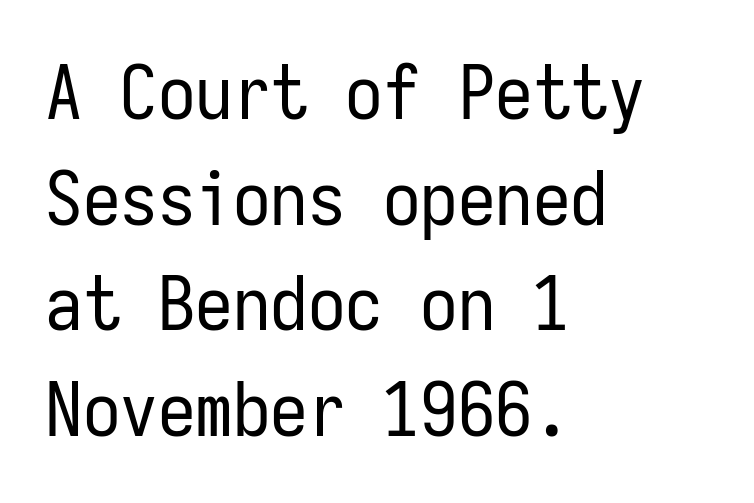
This rendering uses left alignment, leaving the right contour irregular. Weight: not bold — regular or lighter. This is sans-serif lettering, the kind often seen on screens and signage. Compared with typical paragraphs, the rows here are spaced about the same. Quick note: not italic, upright.
